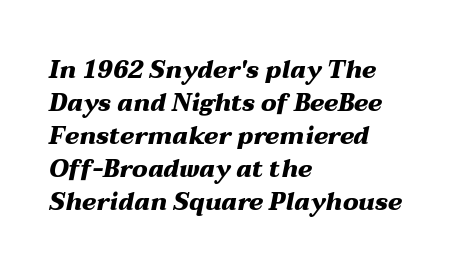
Letters rest on an invisible, unmarked baseline. The lettering tilts uniformly, giving the passage an italic look. Stroke thickness is high; the sample reads as a true bold. One-word summary of the alignment: left. Regarding leading, the lines here are spaced in the standard way.
